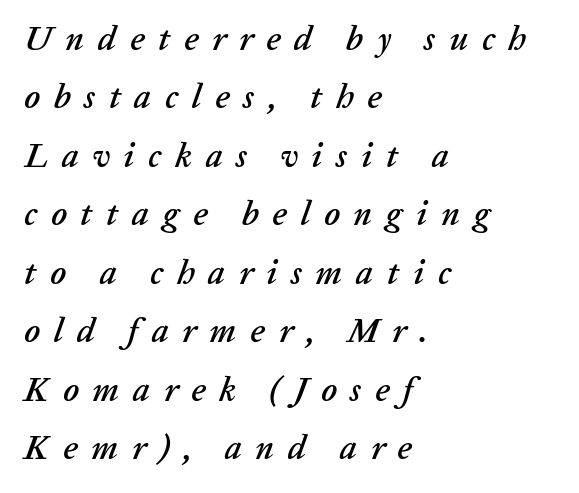
Q: Is the text italic (slanted)? A: Yes, it leans right by about 20 degrees.
Q: Is the text underlined? A: No.
Q: How is the paragraph aligned? A: Left-aligned.
Q: Is the spacing between letters normal or unusually wide? A: Unusually wide.
Q: Width (condensed, normal, or wide)? A: Normal.
Q: Stroke contrast? A: Low.
Q: x-height? A: Medium.
Q: Monospaced? A: No.
